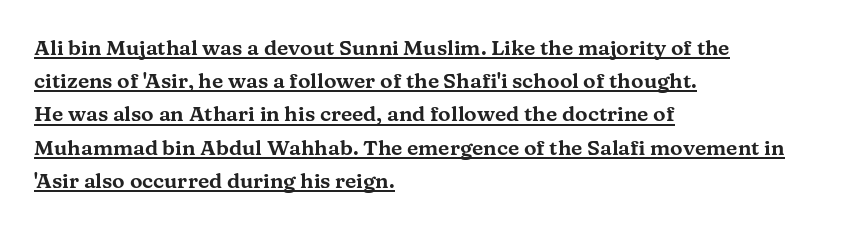
Is there much room between lines? A standard amount, neither cramped nor airy. Quick note: not italic, upright. Descenders here cross a horizontal rule under the line. This sample is left-justified, so line endings fall wherever the words run out. The gaps between neighbouring characters are ordinary and unremarkable.
